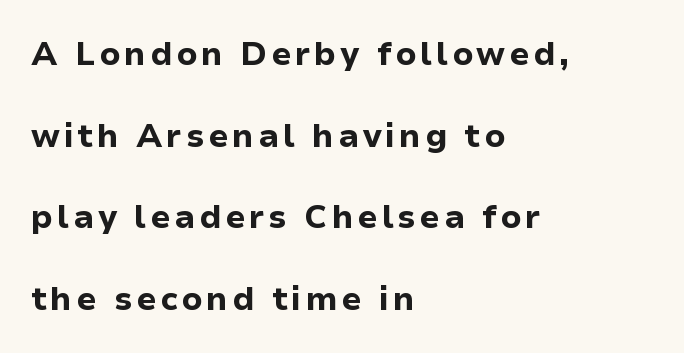
Honestly, the rows look like they've been pulled way apart. Unmarked baselines from the first word to the last. Character widths vary here, with narrow letters taking less room than wide ones. Notice how thick the strokes are: this is what a full bold looks like. Notice how the passage keeps a crisp vertical edge on the left only. If you drew a line through each stem, it would be perfectly vertical.
